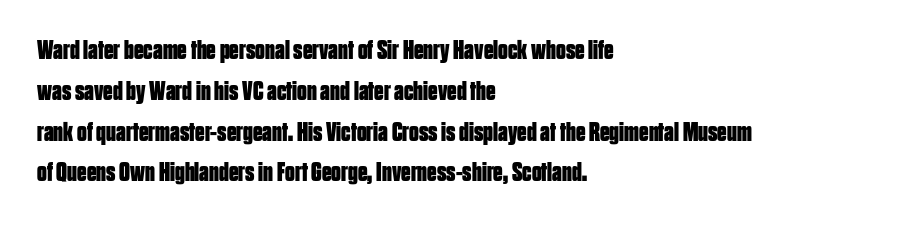
Q: Is the text bold? A: Yes.
Q: Is the text italic (slanted)? A: No, it is upright.
Q: Is the text underlined? A: No.
Q: How is the paragraph aligned? A: Left-aligned.
Q: Is the spacing between letters normal or unusually wide? A: Normal.
Q: Is the spacing between lines tight, normal or loose? A: Normal.
